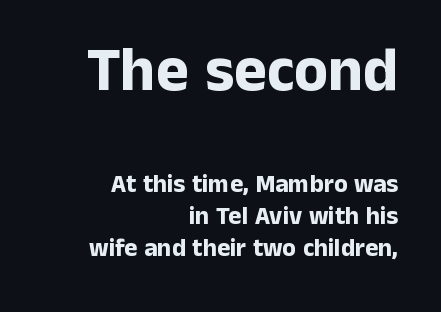
The image shows 62 px bold sans-serif type, upright; set right-aligned, normal line spacing (1.29x), normal letter spacing, not underlined; the first (top) block is 2.48x larger; low stroke contrast and a medium x-height.
